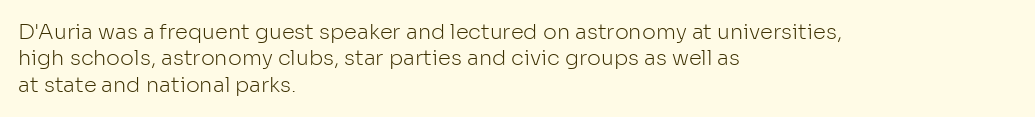
The image shows 21 px text type, upright; set left-aligned, normal line spacing (1.26x), normal letter spacing, not underlined.
